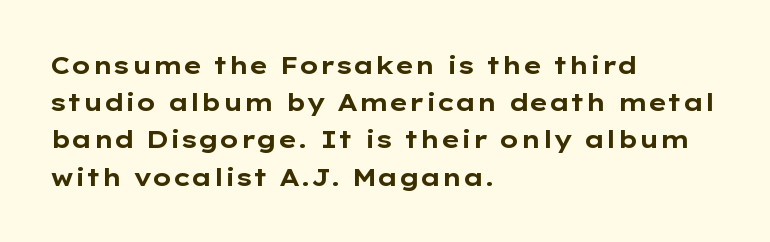
The passage shown has conventional tracking throughout. Underline: absent. The lines in this sample share a left origin and differ only in where they stop. These lines carry a lot of weight — the face is fully bold. Leading: standard. Characters remain perfectly vertical along every line.
